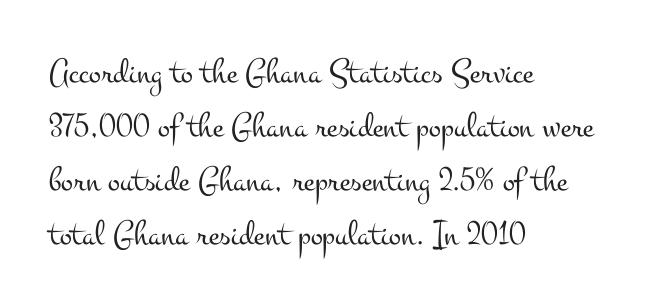
The rag falls on the right side of this text block. Decoration check: the copy has no underline. The line-height multiplier appears to be the usual default.
